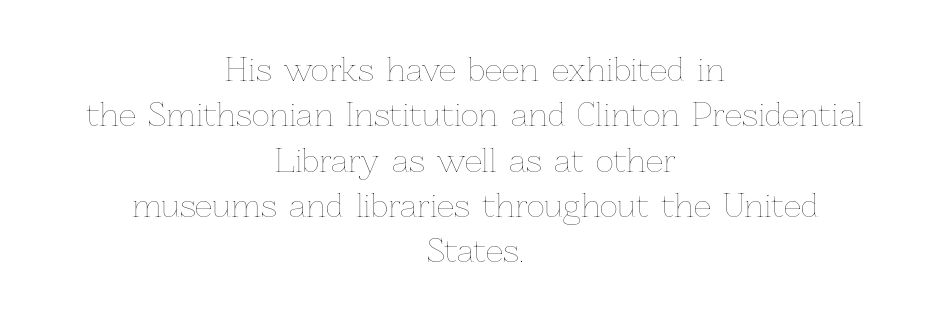
You could call the tracking neutral — neither tight nor loose. Decoration check: the copy has no underline. The compositor balanced each line on the midline. In terms of posture, this sample is upright.
